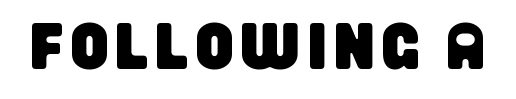
Q: Is the typeface a serif or a sans-serif typeface? A: Sans-serif.
Q: Is the text underlined? A: No.
Q: Width (condensed, normal, or wide)? A: Condensed.
Q: Stroke contrast? A: Low.
Q: x-height? A: Large.
Q: Monospaced? A: No.
